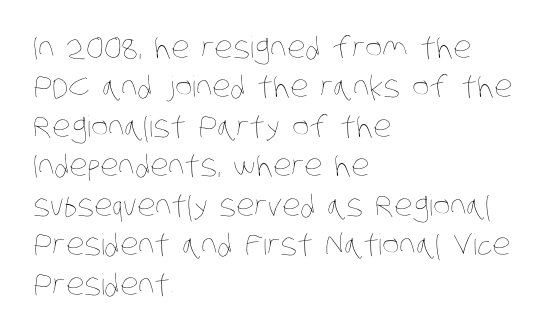
Q: Is the text bold? A: No.
Q: Is the text underlined? A: No.
Q: How is the paragraph aligned? A: Left-aligned.
Q: Is the spacing between letters normal or unusually wide? A: Normal.
Q: Is the spacing between lines tight, normal or loose? A: Normal.
Q: Width (condensed, normal, or wide)? A: Condensed.
Q: Stroke contrast? A: Low.
Q: x-height? A: Large.
Q: Monospaced? A: No.
